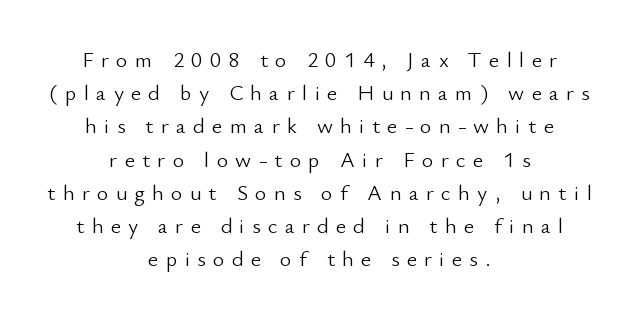
{"italic": "no", "bold": "no", "underline": "no", "align": "center", "line_spacing": "normal", "line_spacing_ratio": 1.51, "letter_spacing": "wide", "letter_spacing_em": 0.33, "glyph_px": 22}
